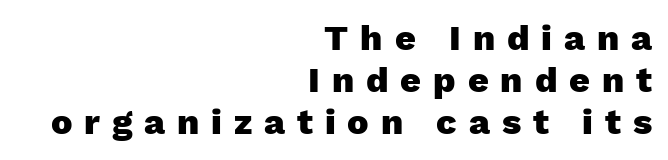
Nothing sits at the stroke ends, so this counts as sans-serif. The font's upright variant was chosen for this text. Set as a true bold cut, around the 700 mark. The foot of each line stays bare and open.
